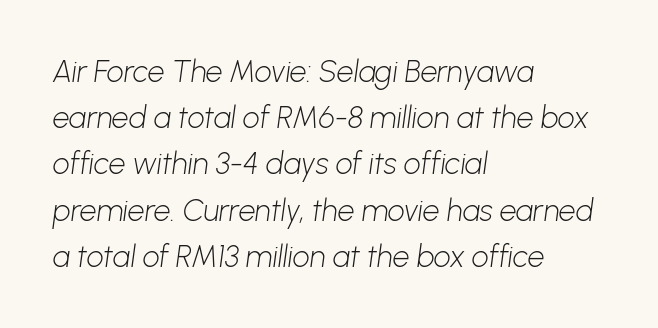
The image shows 30 px light sans-serif type; set left-aligned, normal line spacing (1.54x), normal letter spacing, not underlined; low stroke contrast and a medium x-height.
